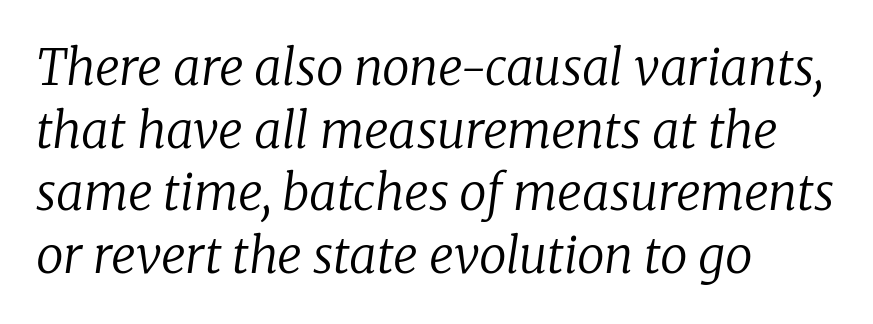
{"serif": "yes", "italic": "yes", "lean": "right", "slant_degrees": 8, "bold": "no", "weight": "regular", "width": "normal", "stroke_contrast": "low", "x_height": "medium", "monospaced": "no", "underline": "no", "align": "left", "line_spacing": "normal", "line_spacing_ratio": 1.28, "letter_spacing": "normal", "letter_spacing_em": 0.0, "glyph_px": 49}
